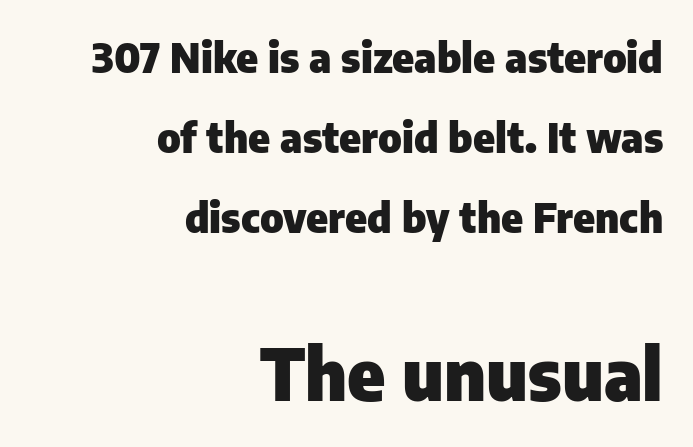
The image shows 71 px heavy sans-serif type, upright; set right-aligned, loose line spacing (1.95x), normal letter spacing, not underlined; the second (bottom) block is 1.73x larger; low stroke contrast and a medium x-height.
